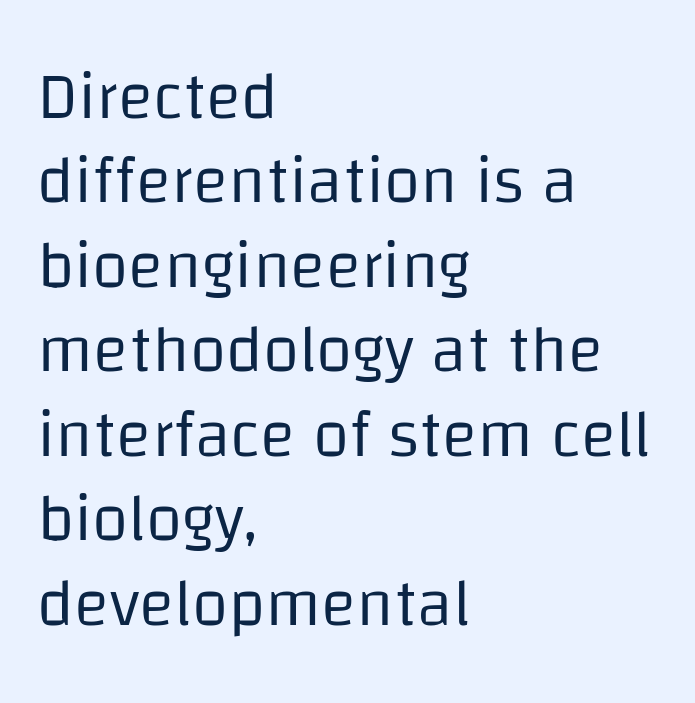
The paragraph shown leans on its left margin. This is the regular roman posture of the typeface. The face used here is proportionally spaced, like ordinary book or web type. The foot of each line stays bare and open.
